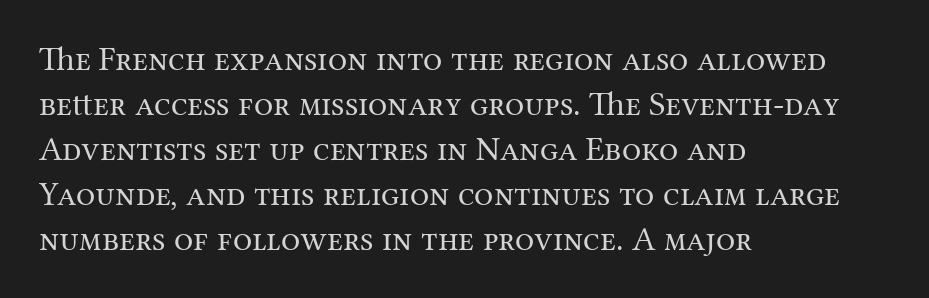
{"serif": "yes", "italic": "no", "bold": "no", "weight": "regular", "width": "normal", "stroke_contrast": "medium", "x_height": "medium", "monospaced": "no", "underline": "no", "align": "left", "line_spacing": "normal", "line_spacing_ratio": 1.32, "letter_spacing": "normal", "letter_spacing_em": 0.0, "glyph_px": 34}
